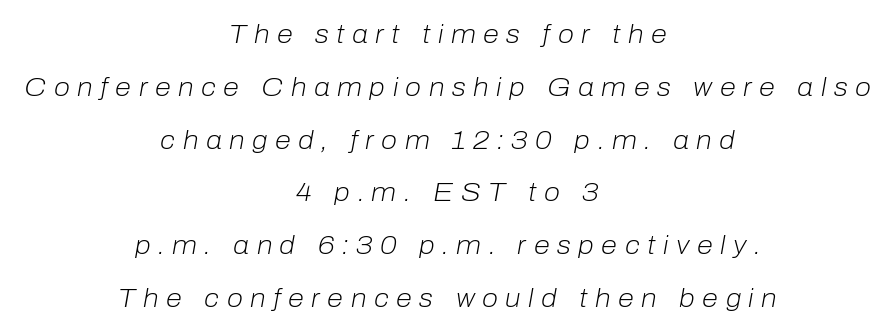
{"italic": "yes", "lean": "right", "slant_degrees": 10, "bold": "no", "underline": "no", "align": "center", "line_spacing": "loose", "line_spacing_ratio": 2.03, "letter_spacing": "wide", "letter_spacing_em": 0.29, "glyph_px": 26}
